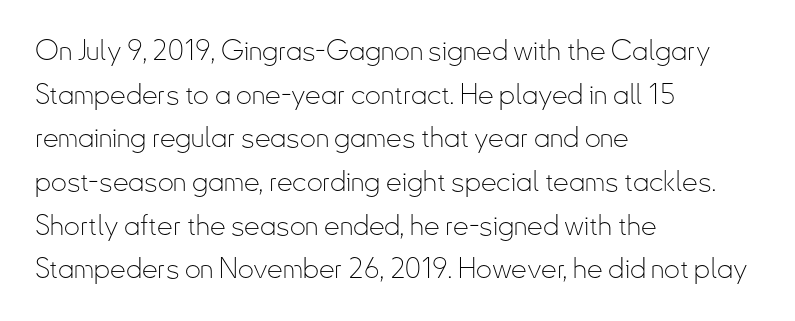
Q: Is the text bold? A: No.
Q: Is the text italic (slanted)? A: No, it is upright.
Q: Is the typeface a serif or a sans-serif typeface? A: Sans-serif.
Q: Is the text underlined? A: No.
Q: How is the paragraph aligned? A: Left-aligned.
Q: Is the spacing between letters normal or unusually wide? A: Normal.
Q: Is the spacing between lines tight, normal or loose? A: Normal.
Q: Width (condensed, normal, or wide)? A: Condensed.
Q: Stroke contrast? A: Low.
Q: x-height? A: Small.
Q: Monospaced? A: No.
